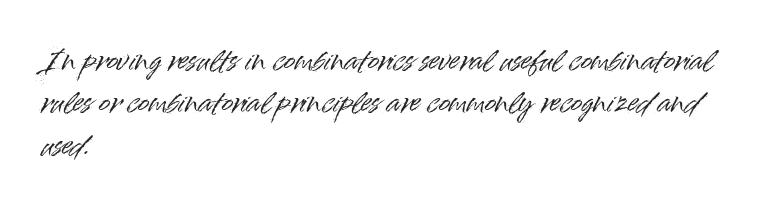
The image shows 27 px text type; set left-aligned, normal line spacing (1.57x), normal letter spacing, not underlined.
